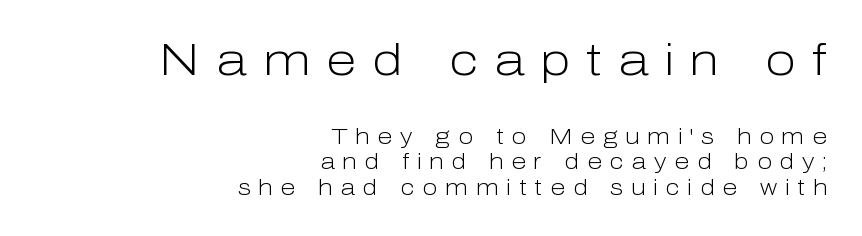
{"serif": "no", "italic": "no", "bold": "no", "weight": "light", "width": "normal", "stroke_contrast": "low", "x_height": "medium", "monospaced": "no", "underline": "no", "align": "right", "line_spacing_ratio": 1.17, "letter_spacing": "wide", "letter_spacing_em": 0.35, "larger_block": "first", "size_ratio": 2.05, "glyph_px": 45}
